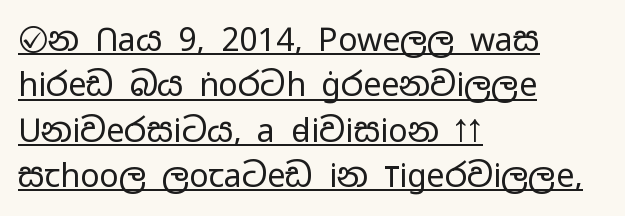
Unbolded letterforms with no extra heft. Compared with typical paragraphs, the rows here are spaced about the same. Left-aligned paragraph, ragged on the right. A typographer would call this underscored text. Proportional: the letters do not fall into vertical columns.
